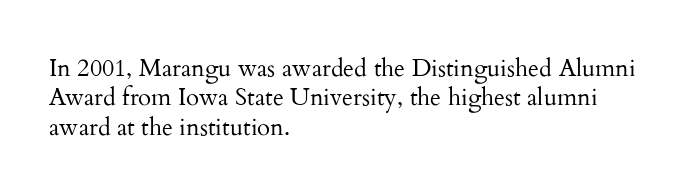
{"italic": "no", "bold": "no", "underline": "no", "align": "left", "line_spacing_ratio": 1.22, "letter_spacing": "normal", "letter_spacing_em": 0.0, "glyph_px": 24}
